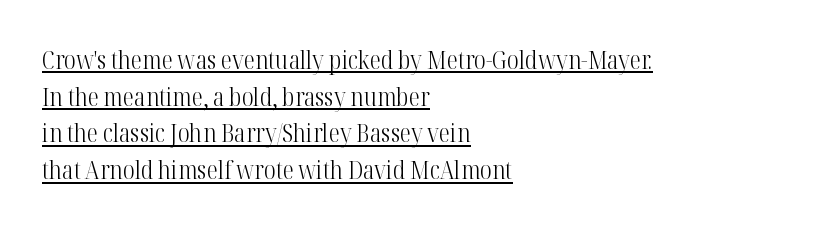
The image shows 25 px text type, upright; set left-aligned, normal line spacing (1.47x), normal letter spacing, underlined.
